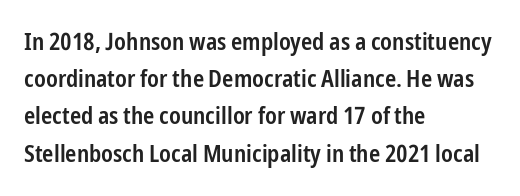
Q: Is the text bold? A: Semi-bold.
Q: Is the text italic (slanted)? A: No, it is upright.
Q: Is the text underlined? A: No.
Q: How is the paragraph aligned? A: Left-aligned.
Q: Is the spacing between letters normal or unusually wide? A: Normal.
Q: Is the spacing between lines tight, normal or loose? A: Normal.
